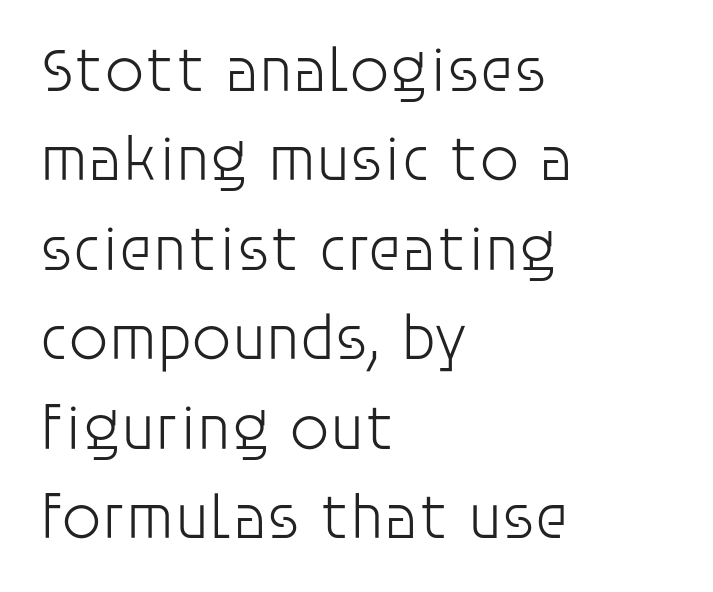
Q: Is the text bold? A: No.
Q: Is the text italic (slanted)? A: No, it is upright.
Q: Is the typeface a serif or a sans-serif typeface? A: Sans-serif.
Q: Is the text underlined? A: No.
Q: How is the paragraph aligned? A: Left-aligned.
Q: Is the spacing between letters normal or unusually wide? A: Normal.
Q: Is the spacing between lines tight, normal or loose? A: Normal.
Q: Width (condensed, normal, or wide)? A: Normal.
Q: Stroke contrast? A: Low.
Q: x-height? A: Large.
Q: Monospaced? A: No.
